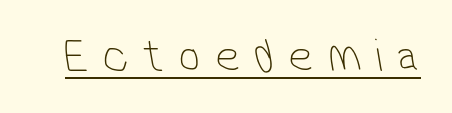
The glyphs in this specimen are sans serif. The cut favours lightness, reaching ordinary text weight at its darkest. This sample has the flowing, uneven cadence of proportional lettering. The words here are underlined. Look at the tracking — it's clearly loosened, letters drifting apart.
